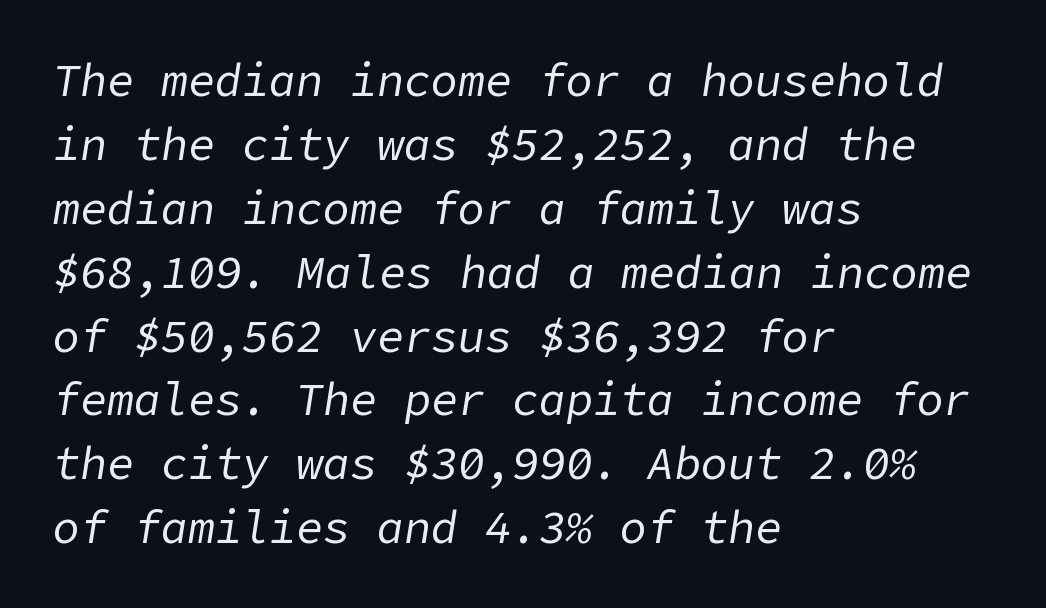
{"italic": "yes", "lean": "right", "slant_degrees": 9, "bold": "no", "weight": "regular", "width": "normal", "stroke_contrast": "low", "x_height": "medium", "underline": "no", "align": "left", "line_spacing": "normal", "line_spacing_ratio": 1.42, "letter_spacing": "normal", "letter_spacing_em": 0.0, "glyph_px": 45}
